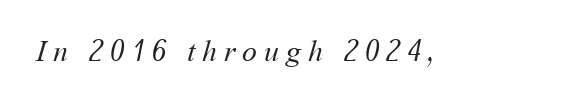
Stems here are at most as thick as an everyday book face. The face used here is proportionally spaced, like ordinary book or web type. You could only call the tracking loose — the letters float apart. Descenders are the only things crossing below the line.
